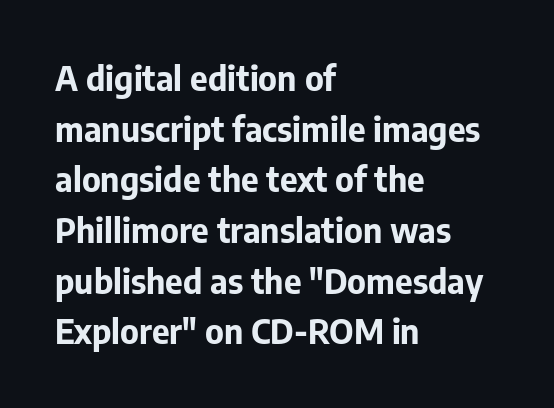
{"serif": "no", "italic": "no", "bold": "yes", "weight": "bold", "width": "normal", "stroke_contrast": "low", "x_height": "medium", "monospaced": "no", "underline": "no", "align": "left", "line_spacing": "normal", "line_spacing_ratio": 1.49, "letter_spacing": "normal", "letter_spacing_em": 0.0, "glyph_px": 34}
